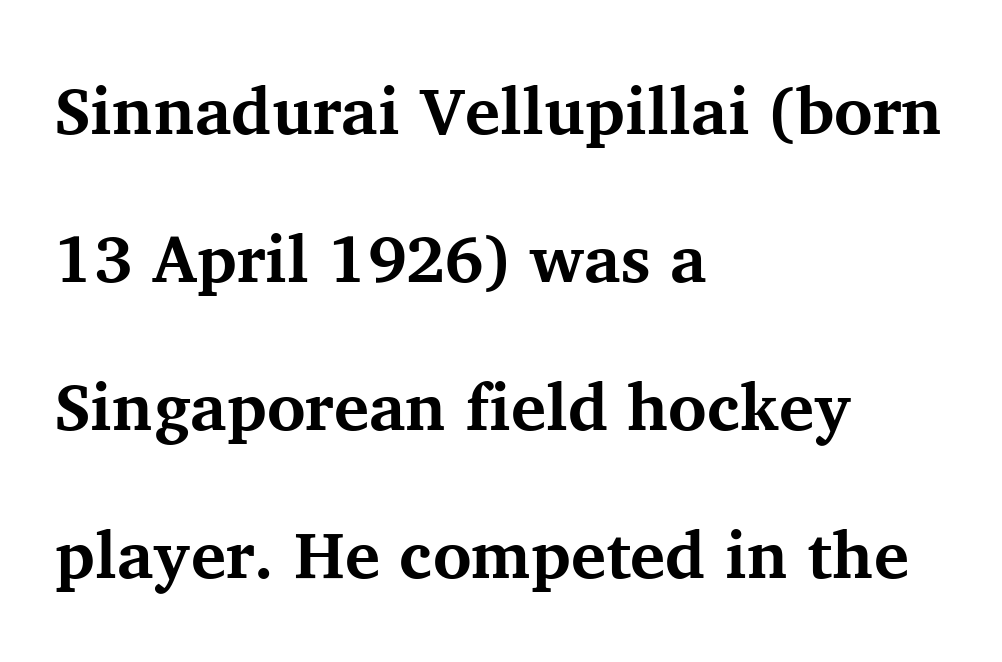
{"serif": "yes", "italic": "no", "bold": "yes", "weight": "bold", "width": "normal", "stroke_contrast": "medium", "x_height": "medium", "monospaced": "no", "underline": "no", "align": "left", "line_spacing": "loose", "line_spacing_ratio": 2.24, "letter_spacing": "normal", "letter_spacing_em": 0.0, "glyph_px": 66}
